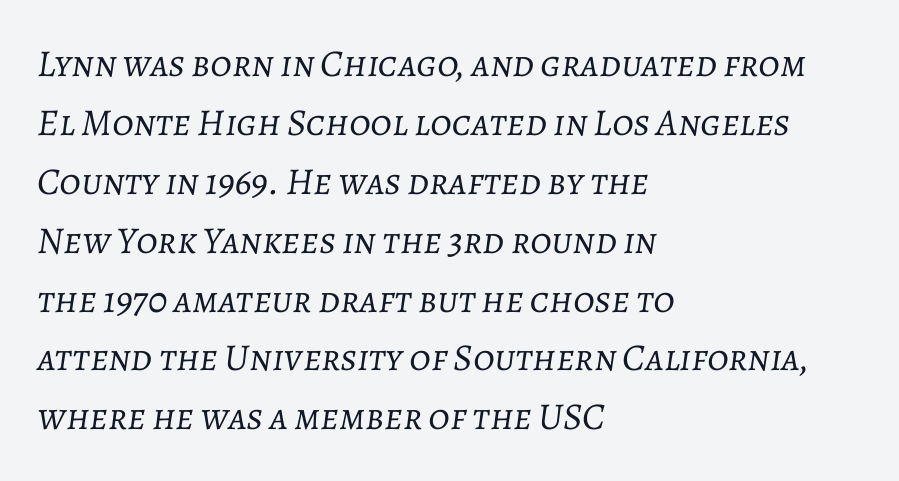
There is no visible air inserted between adjacent glyphs. Successive baselines arrive at the customary interval. Stroke thickness stays within the range of a standard reading face or lighter. These lines are set flush left with a ragged right edge. Every character sits at an angle, as italics do.
